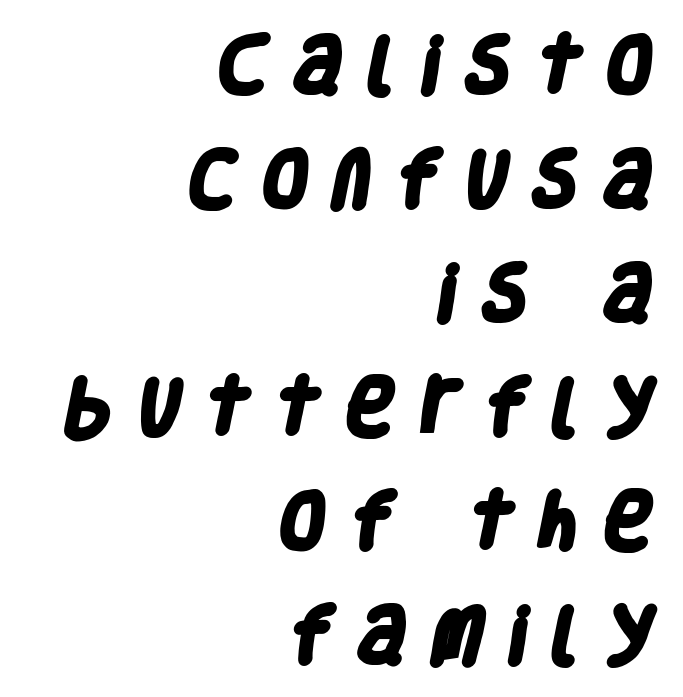
The image shows 63 px heavy, condensed sans-serif type; set right-aligned, line spacing 1.81x, unusually wide letter spacing (+0.35 em), not underlined; low stroke contrast and a large x-height.
